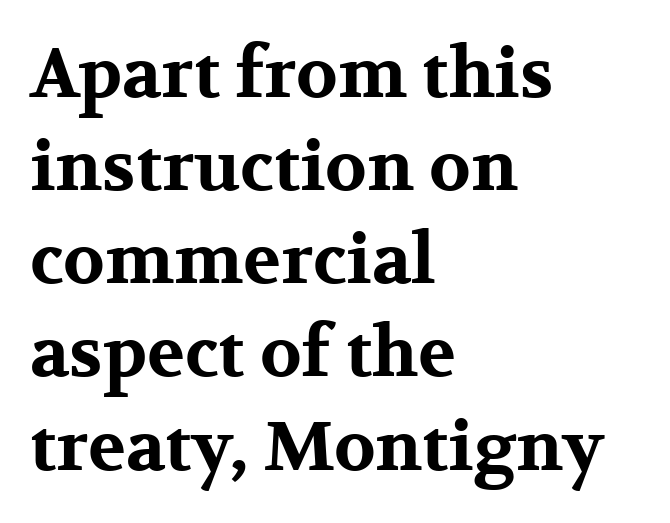
This sample is left-justified, so line endings fall wherever the words run out. Here the glyphs are tracked normally, forming tight word shapes. I'd describe the lettering as bold — thick and assertive. You can tell from the footed stems that serif type was used.
